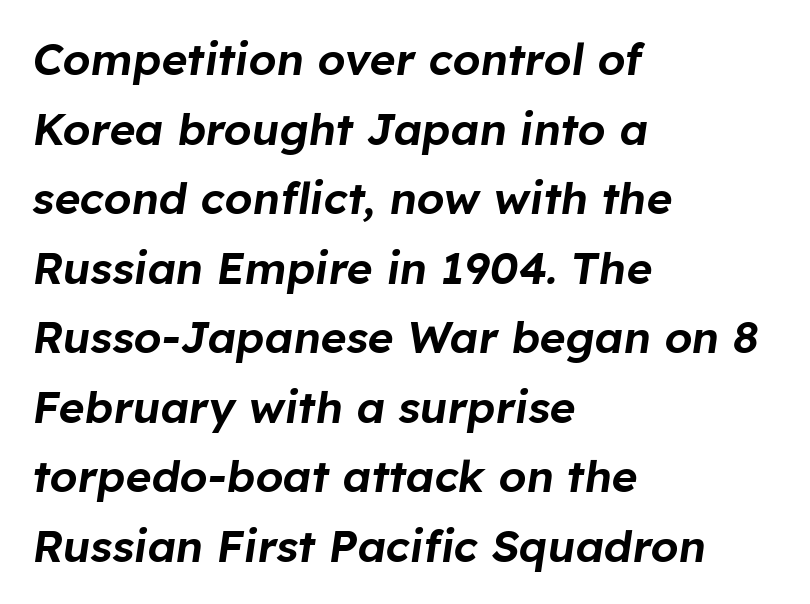
Underlining? Definitely not there. These lines are set flush left with a ragged right edge. Students, note that the glyphs here touch the page at normal intervals. If you measured baseline to baseline, you'd find a middling distance. Notice how the stems are inclined rather than vertical — that's the hallmark of italics.
